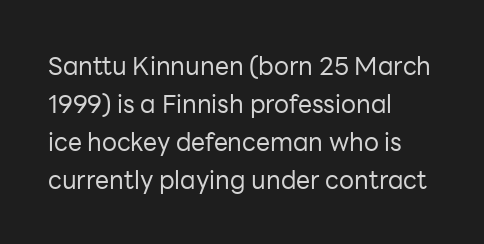
The image shows 25 px text type, upright; set left-aligned, normal line spacing (1.52x), normal letter spacing, not underlined.
